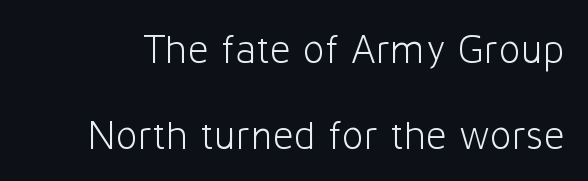
{"serif": "no", "italic": "no", "bold": "no", "weight": "light", "width": "normal", "stroke_contrast": "low", "x_height": "medium", "monospaced": "no", "underline": "no", "line_spacing": "loose", "line_spacing_ratio": 2.09, "letter_spacing": "normal", "letter_spacing_em": 0.0, "glyph_px": 41}
